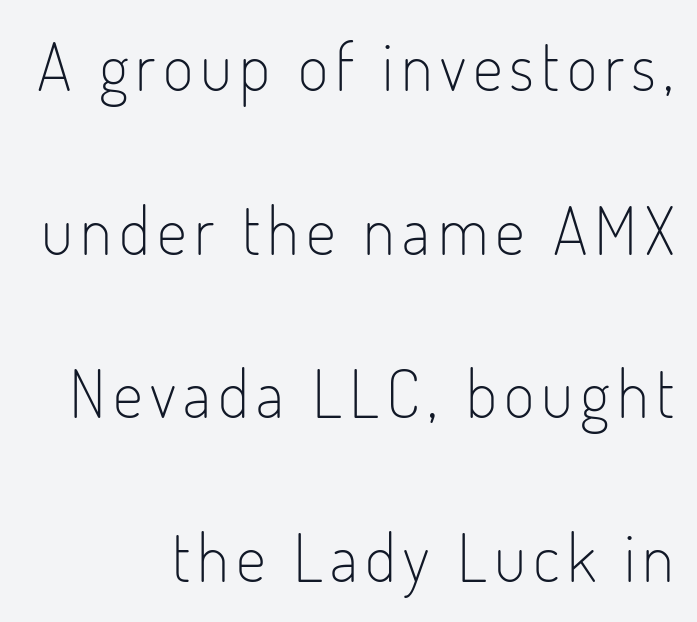
The lines are spread far apart with generous leading. Every row of glyphs terminates at an identical x-position on the right. Check the space under the baseline: it is left empty. Every character sits straight up, as roman type does.
